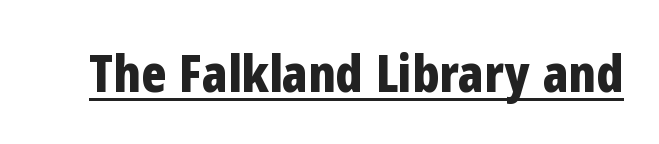
Q: Is the text bold? A: Yes.
Q: Is the text italic (slanted)? A: No, it is upright.
Q: Is the typeface a serif or a sans-serif typeface? A: Sans-serif.
Q: Is the text underlined? A: Yes.
Q: Is the spacing between letters normal or unusually wide? A: Normal.
Q: Width (condensed, normal, or wide)? A: Condensed.
Q: Stroke contrast? A: Low.
Q: x-height? A: Medium.
Q: Monospaced? A: No.
